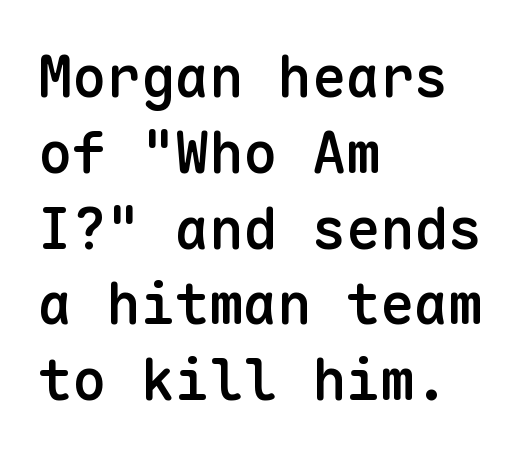
Q: Is the text bold? A: Semi-bold.
Q: Is the text italic (slanted)? A: No, it is upright.
Q: Is the typeface a serif or a sans-serif typeface? A: Sans-serif.
Q: Is the text underlined? A: No.
Q: How is the paragraph aligned? A: Left-aligned.
Q: Is the spacing between letters normal or unusually wide? A: Normal.
Q: Is the spacing between lines tight, normal or loose? A: Normal.
Q: Width (condensed, normal, or wide)? A: Normal.
Q: Stroke contrast? A: Low.
Q: x-height? A: Medium.
Q: Monospaced? A: Yes.
